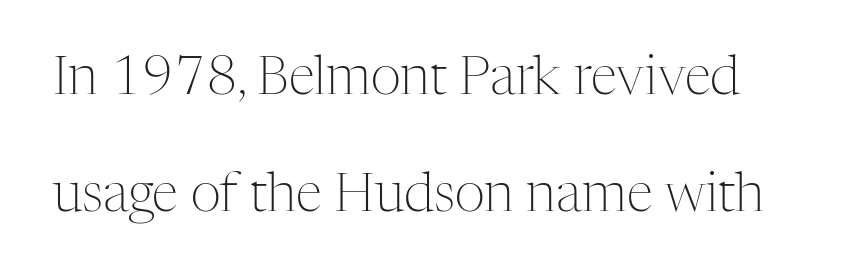
{"serif": "yes", "italic": "no", "bold": "no", "weight": "light", "width": "normal", "stroke_contrast": "medium", "x_height": "medium", "monospaced": "no", "underline": "no", "line_spacing": "loose", "line_spacing_ratio": 2.2, "letter_spacing": "normal", "letter_spacing_em": 0.0, "glyph_px": 53}
